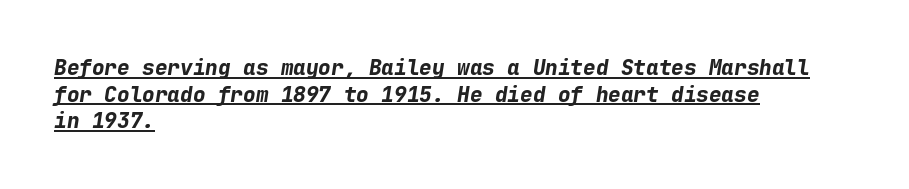
The image shows 21 px bold type, italic (leaning right); set left-aligned, normal line spacing (1.27x), normal letter spacing, underlined.
